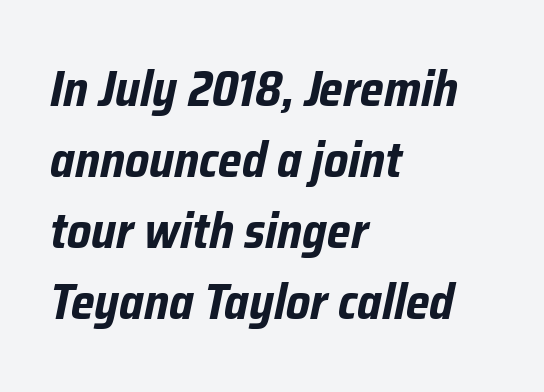
Q: Is the text bold? A: Yes.
Q: Is the text italic (slanted)? A: Yes, it leans right by about 12 degrees.
Q: Is the text underlined? A: No.
Q: How is the paragraph aligned? A: Left-aligned.
Q: Is the spacing between letters normal or unusually wide? A: Normal.
Q: Is the spacing between lines tight, normal or loose? A: Normal.
Q: Width (condensed, normal, or wide)? A: Condensed.
Q: Stroke contrast? A: Low.
Q: x-height? A: Medium.
Q: Monospaced? A: No.
